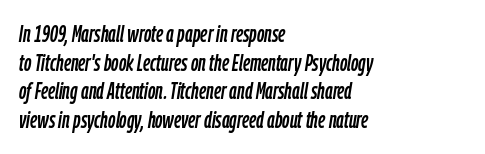
{"italic": "yes", "lean": "right", "slant_degrees": 9, "underline": "no", "align": "left", "line_spacing": "normal", "line_spacing_ratio": 1.25, "letter_spacing": "normal", "letter_spacing_em": 0.0, "glyph_px": 23}
